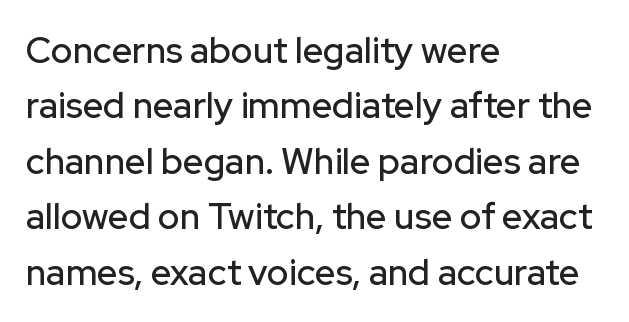
Line beginnings align vertically; line endings do not. Observe the ordinary spacing: letters are neighbours, not strangers. Is there any slant? The stems are plumb. Reading down the column, the eye jumps a familiar distance to each next line.
